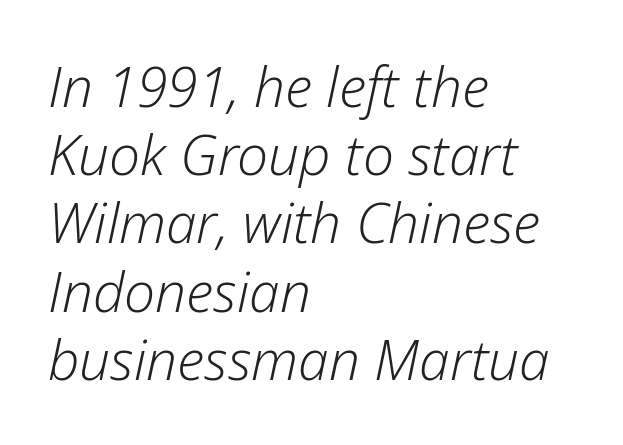
{"italic": "yes", "lean": "right", "slant_degrees": 12, "bold": "no", "weight": "light", "width": "normal", "stroke_contrast": "low", "x_height": "medium", "monospaced": "no", "underline": "no", "align": "left", "line_spacing_ratio": 1.24, "letter_spacing": "normal", "letter_spacing_em": 0.0, "glyph_px": 55}
